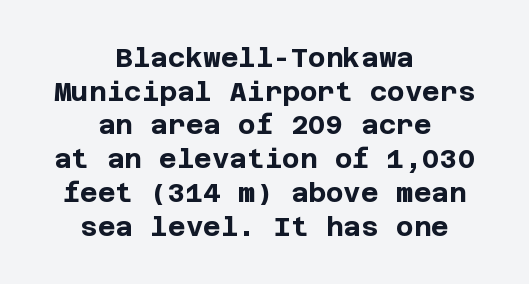
The image shows 27 px bold type, upright; set centered, normal line spacing (1.25x), normal letter spacing, not underlined.
